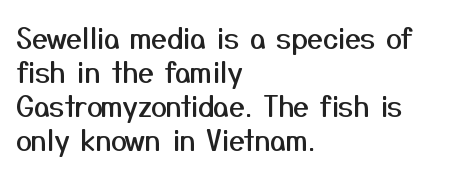
Q: Is the text italic (slanted)? A: No, it is upright.
Q: Is the typeface a serif or a sans-serif typeface? A: Sans-serif.
Q: Is the text underlined? A: No.
Q: How is the paragraph aligned? A: Left-aligned.
Q: Is the spacing between letters normal or unusually wide? A: Normal.
Q: Width (condensed, normal, or wide)? A: Normal.
Q: Stroke contrast? A: Medium.
Q: x-height? A: Medium.
Q: Monospaced? A: No.
